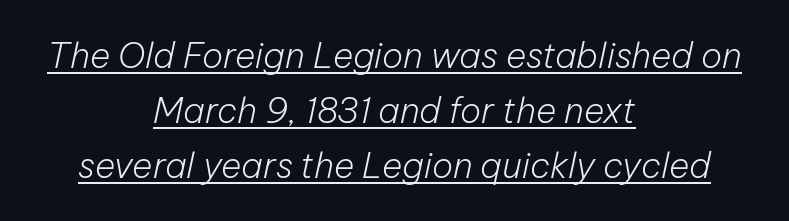
Q: Is the text bold? A: No.
Q: Is the text italic (slanted)? A: Yes, it leans right by about 12 degrees.
Q: Is the text underlined? A: Yes.
Q: How is the paragraph aligned? A: Centered.
Q: Is the spacing between letters normal or unusually wide? A: Normal.
Q: Is the spacing between lines tight, normal or loose? A: Normal.
Q: Width (condensed, normal, or wide)? A: Normal.
Q: Stroke contrast? A: Low.
Q: x-height? A: Medium.
Q: Monospaced? A: No.
